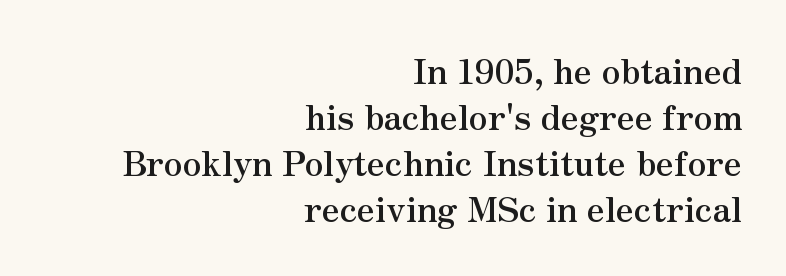
Short note: letters normally spaced. Horizontally, the lines are justified to the trailing edge only. Weight check: bold — yes, fully. To sum up the face: it has serifs.
